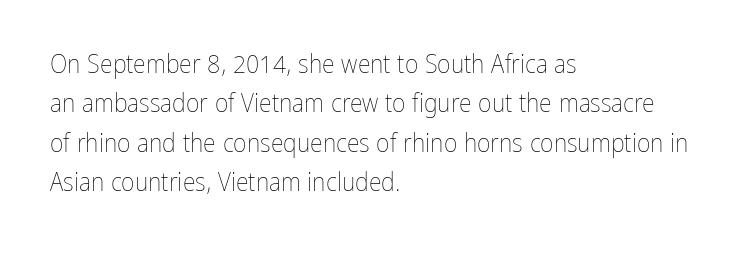
Q: Is the text bold? A: No.
Q: Is the text italic (slanted)? A: No, it is upright.
Q: Is the text underlined? A: No.
Q: How is the paragraph aligned? A: Left-aligned.
Q: Is the spacing between letters normal or unusually wide? A: Normal.
Q: Is the spacing between lines tight, normal or loose? A: Normal.
